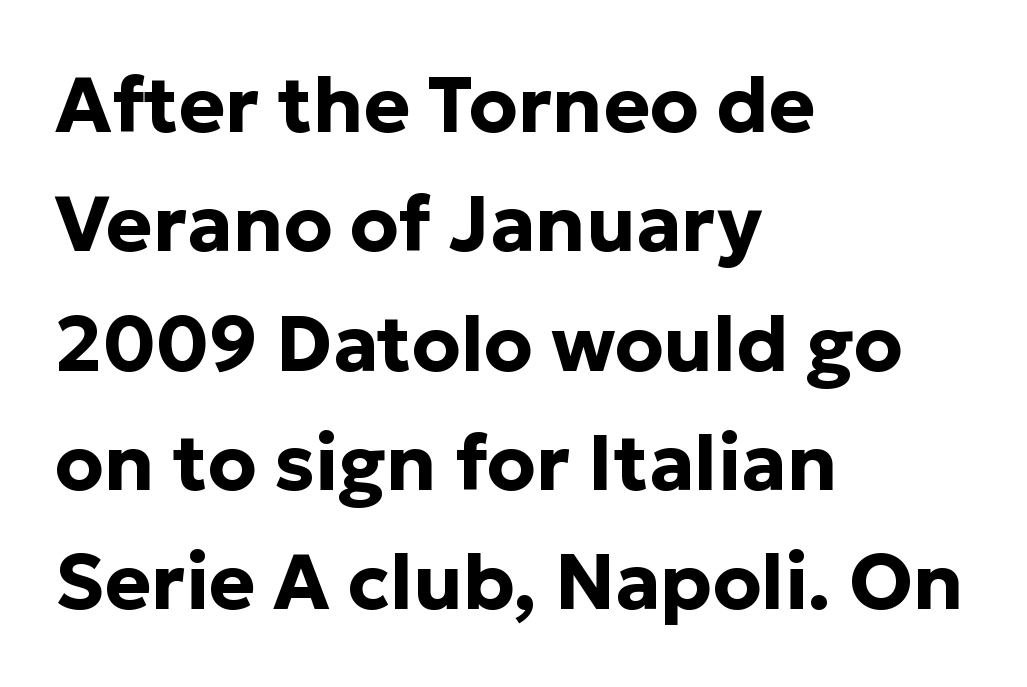
Q: Is the text bold? A: Yes.
Q: Is the text italic (slanted)? A: No, it is upright.
Q: Is the typeface a serif or a sans-serif typeface? A: Sans-serif.
Q: Is the text underlined? A: No.
Q: How is the paragraph aligned? A: Left-aligned.
Q: Is the spacing between letters normal or unusually wide? A: Normal.
Q: Is the spacing between lines tight, normal or loose? A: Normal.
Q: Width (condensed, normal, or wide)? A: Normal.
Q: Stroke contrast? A: Low.
Q: x-height? A: Medium.
Q: Monospaced? A: No.
